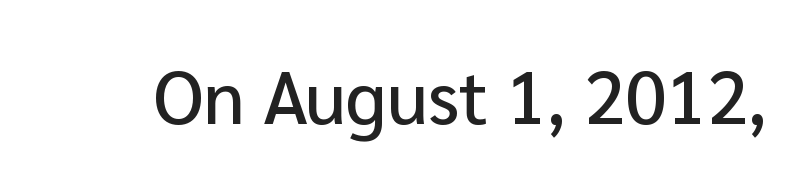
Q: Is the text italic (slanted)? A: No, it is upright.
Q: Is the typeface a serif or a sans-serif typeface? A: Sans-serif.
Q: Is the text underlined? A: No.
Q: Is the spacing between letters normal or unusually wide? A: Normal.
Q: Width (condensed, normal, or wide)? A: Normal.
Q: Stroke contrast? A: Low.
Q: x-height? A: Medium.
Q: Monospaced? A: No.
